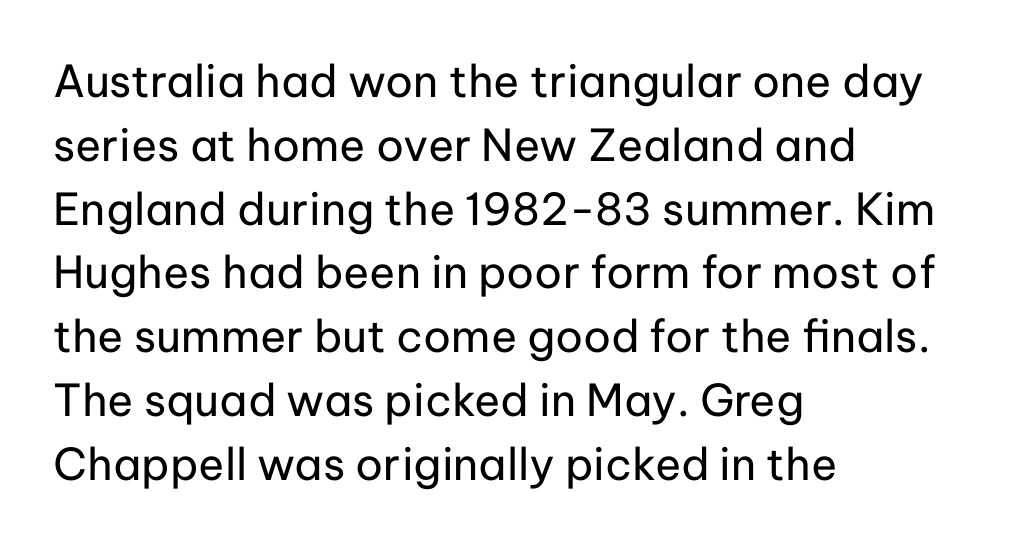
The image shows 44 px regular-weight sans-serif type, upright; set left-aligned, normal line spacing (1.45x), normal letter spacing, not underlined; low stroke contrast and a medium x-height.
